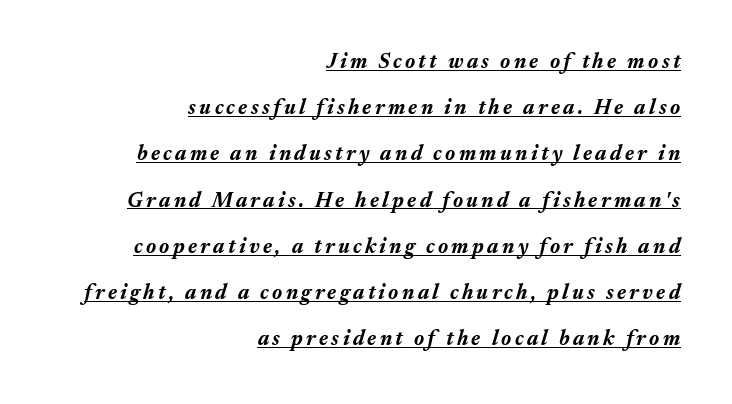
The image shows 21 px bold type, italic (leaning right); set right-aligned, loose line spacing (2.2x), underlined.
